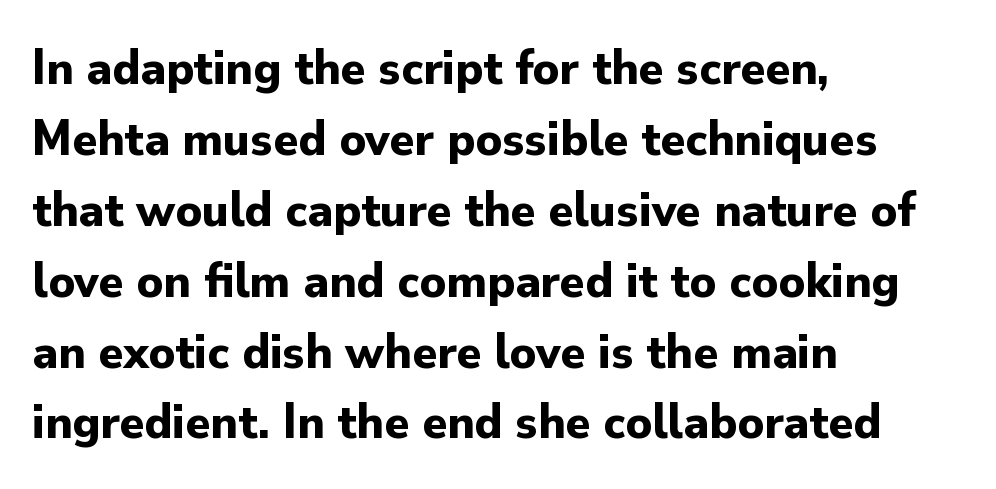
These lines are rendered in a variable-pitch font. A typesetter would call this leading conventional body-copy spacing. These lines are composed in type without serifs. Typesetter's note: full bold, strokes at maximum text heaviness.
